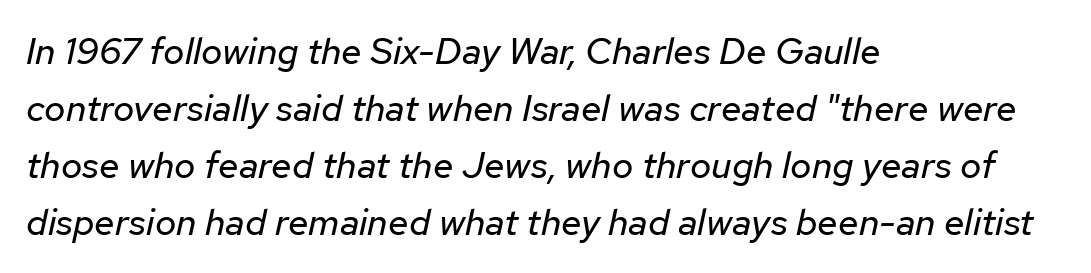
The letters sit at their default tracking, neither squeezed nor spread. The strip under each line holds only bare page. The glyphs look as if they've been sheared to an angle. You could not count columns in this text — the font is proportionally spaced.
